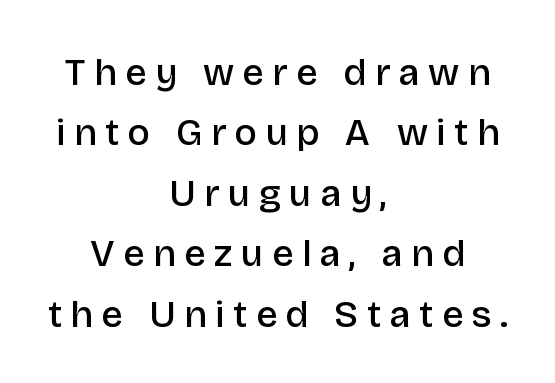
The image shows 38 px semibold sans-serif type, upright; set centered, normal line spacing (1.59x), unusually wide letter spacing (+0.22 em), not underlined; low stroke contrast and a large x-height.
